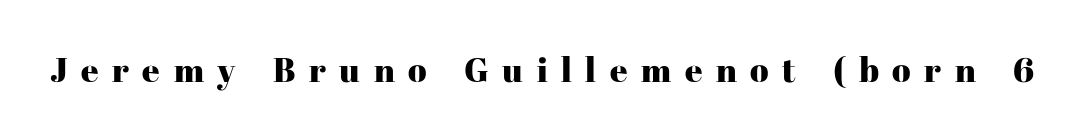
The image shows 34 px serif type, upright; set unusually wide letter spacing (+0.4 em), not underlined; high stroke contrast and a medium x-height.
